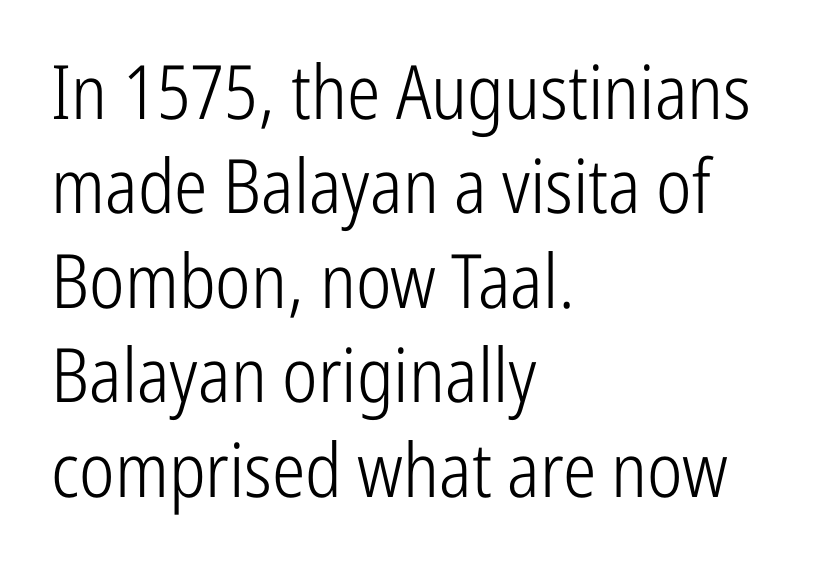
The image shows 75 px light, condensed sans-serif type, upright; set left-aligned, normal line spacing (1.26x), normal letter spacing, not underlined; low stroke contrast and a medium x-height.
